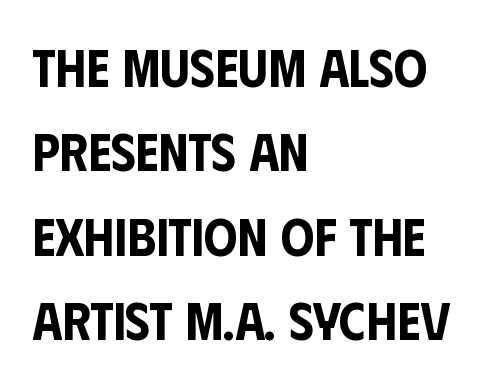
{"serif": "no", "italic": "no", "width": "condensed", "stroke_contrast": "low", "x_height": "large", "monospaced": "no", "underline": "no", "align": "left", "line_spacing": "normal", "line_spacing_ratio": 1.59, "letter_spacing": "normal", "letter_spacing_em": 0.0, "glyph_px": 53}
